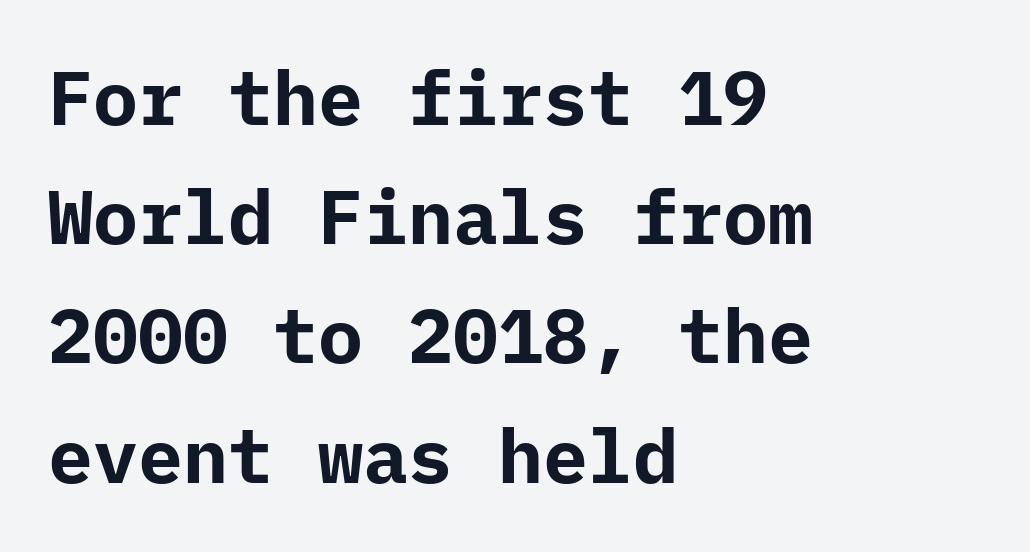
Q: Is the text bold? A: Yes.
Q: Is the text italic (slanted)? A: No, it is upright.
Q: Is the typeface a serif or a sans-serif typeface? A: Sans-serif.
Q: Is the text underlined? A: No.
Q: How is the paragraph aligned? A: Left-aligned.
Q: Is the spacing between letters normal or unusually wide? A: Normal.
Q: Is the spacing between lines tight, normal or loose? A: Normal.
Q: Width (condensed, normal, or wide)? A: Normal.
Q: Stroke contrast? A: Low.
Q: x-height? A: Medium.
